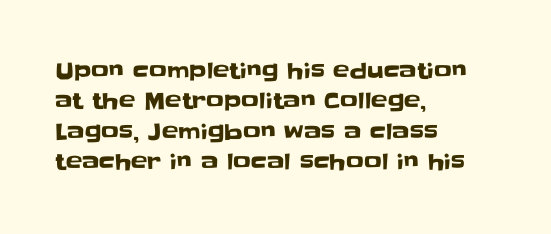
Q: Is the text italic (slanted)? A: No, it is upright.
Q: Is the text underlined? A: No.
Q: How is the paragraph aligned? A: Left-aligned.
Q: Is the spacing between letters normal or unusually wide? A: Normal.
Q: Is the spacing between lines tight, normal or loose? A: Normal.
